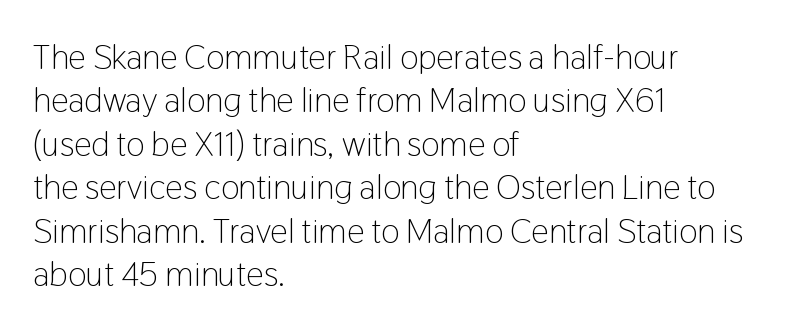
The image shows 35 px light, condensed sans-serif type, upright; set left-aligned, line spacing 1.24x, normal letter spacing, not underlined; low stroke contrast and a medium x-height.
